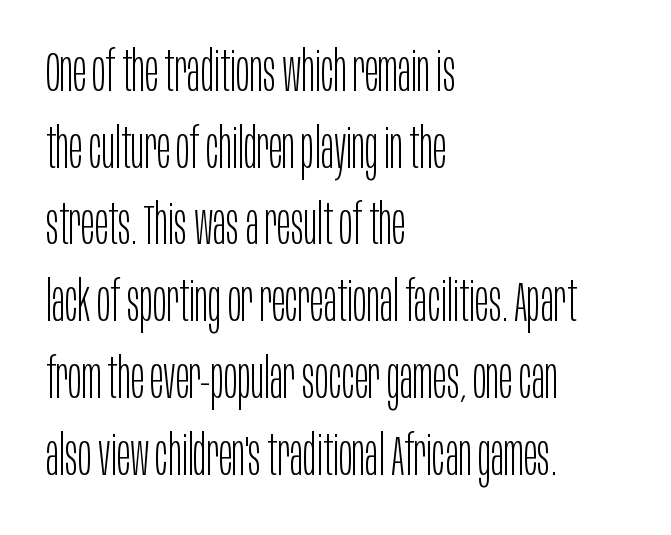
The image shows 56 px light, condensed sans-serif type, upright; set left-aligned, normal line spacing (1.37x), normal letter spacing, not underlined; low stroke contrast and a large x-height.
